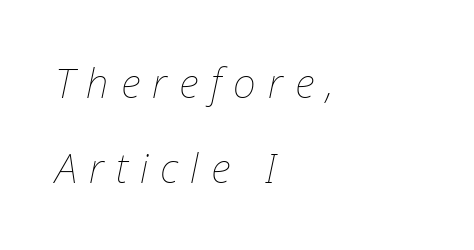
{"italic": "yes", "lean": "right", "slant_degrees": 12, "bold": "no", "weight": "thin", "width": "normal", "stroke_contrast": "low", "x_height": "medium", "monospaced": "no", "underline": "no", "align": "left", "line_spacing": "loose", "line_spacing_ratio": 2.12, "letter_spacing": "wide", "letter_spacing_em": 0.3, "glyph_px": 40}
